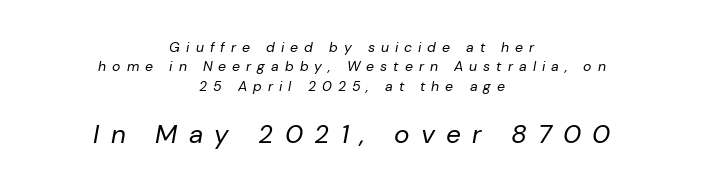
Summary of weight: not heavy and not bold. Look at the glyph heights: the lower group is clearly the bigger setting. The glyphs are unaccompanied by any horizontal stroke below them. The glyphs look as if they've been sheared to an angle. Spacing between characters has been opened up far beyond the box default.
